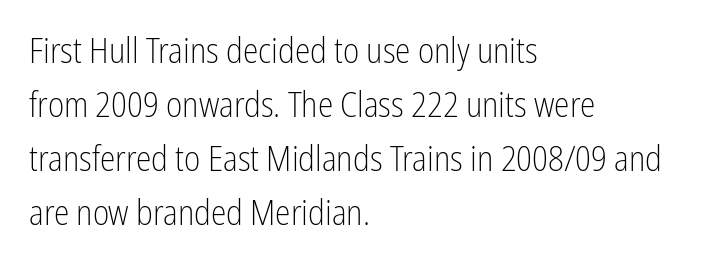
{"serif": "no", "italic": "no", "bold": "no", "weight": "light", "width": "condensed", "stroke_contrast": "low", "x_height": "medium", "monospaced": "no", "underline": "no", "align": "left", "line_spacing": "normal", "line_spacing_ratio": 1.54, "letter_spacing": "normal", "letter_spacing_em": 0.0, "glyph_px": 35}
